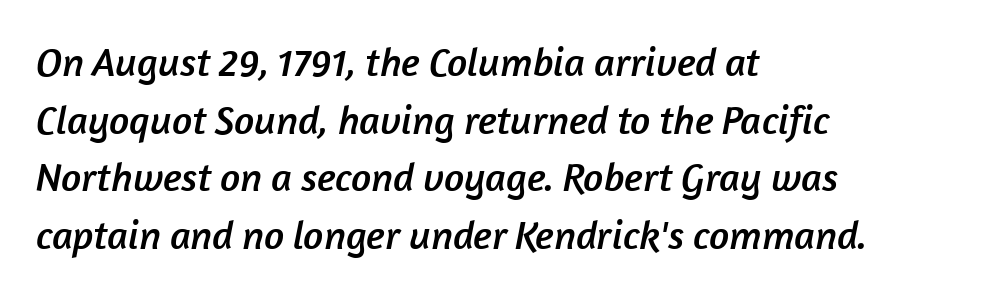
{"serif": "no", "width": "normal", "stroke_contrast": "low", "x_height": "medium", "monospaced": "no", "underline": "no", "align": "left", "line_spacing": "normal", "line_spacing_ratio": 1.44, "letter_spacing": "normal", "letter_spacing_em": 0.0, "glyph_px": 40}
